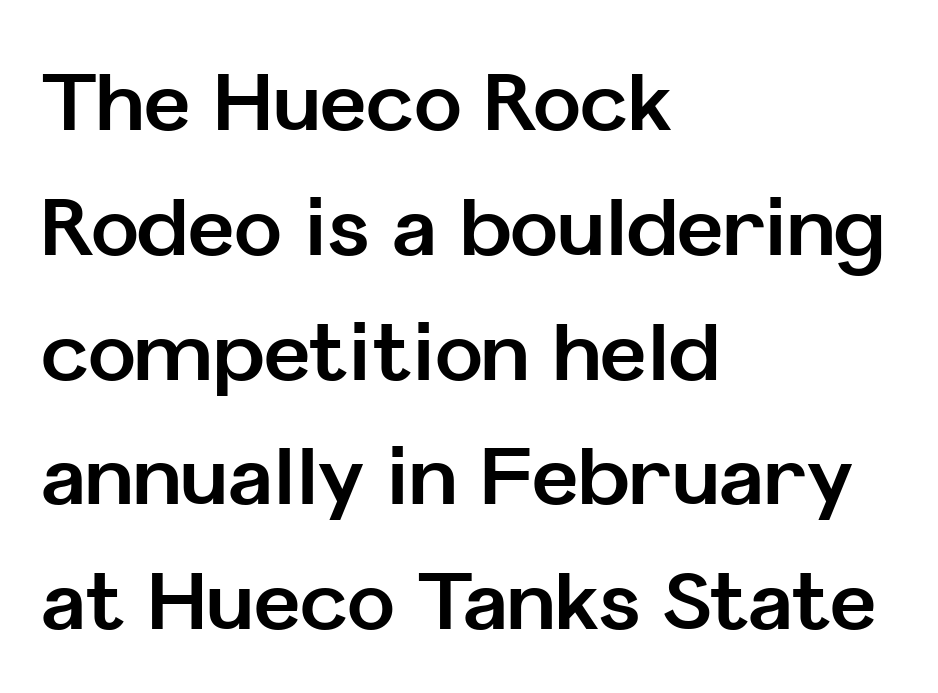
The image shows 80 px bold sans-serif type, upright; set left-aligned, normal line spacing (1.56x), normal letter spacing, not underlined; low stroke contrast and a medium x-height.
